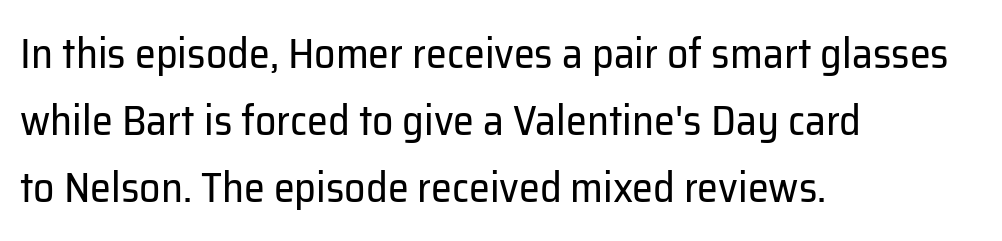
{"serif": "no", "italic": "no", "bold": "no", "weight": "regular", "width": "normal", "stroke_contrast": "low", "x_height": "medium", "monospaced": "no", "underline": "no", "align": "left", "line_spacing": "normal", "line_spacing_ratio": 1.59, "letter_spacing": "normal", "letter_spacing_em": 0.0, "glyph_px": 42}
